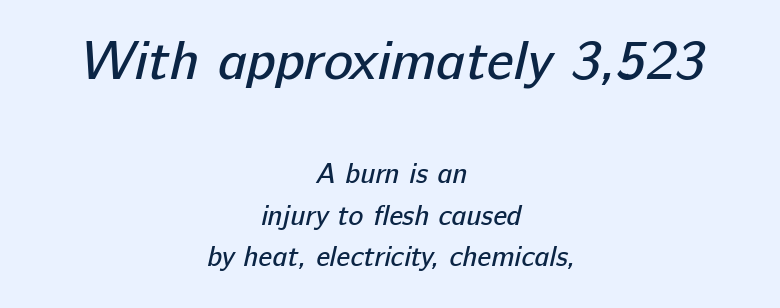
Q: Is the text bold? A: No.
Q: Is the typeface a serif or a sans-serif typeface? A: Sans-serif.
Q: Is the text underlined? A: No.
Q: How is the paragraph aligned? A: Centered.
Q: Is the spacing between letters normal or unusually wide? A: Normal.
Q: Is the spacing between lines tight, normal or loose? A: Normal.
Q: Which block of text is set in a larger size, the first (top) or the second (bottom)? A: The first (top) one.
Q: Width (condensed, normal, or wide)? A: Normal.
Q: Stroke contrast? A: Low.
Q: x-height? A: Medium.
Q: Monospaced? A: No.
